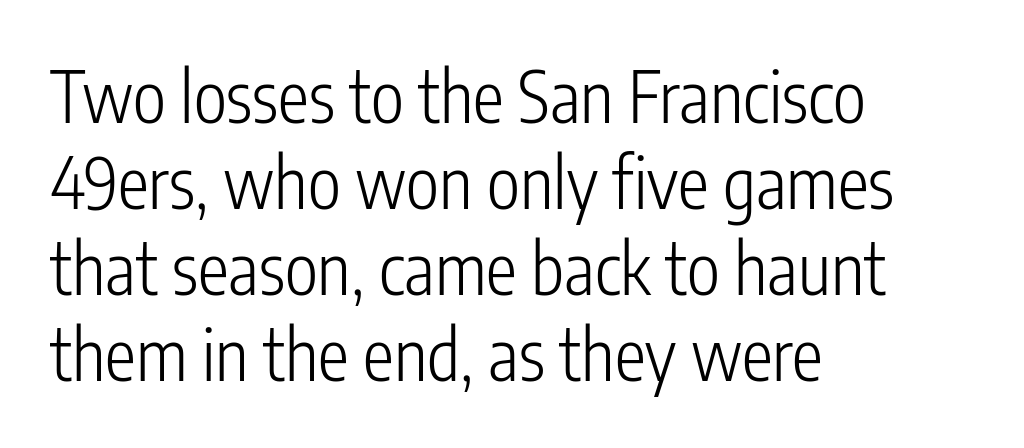
The image shows 70 px light, condensed sans-serif type, upright; set left-aligned, line spacing 1.23x, normal letter spacing, not underlined; low stroke contrast and a medium x-height.
